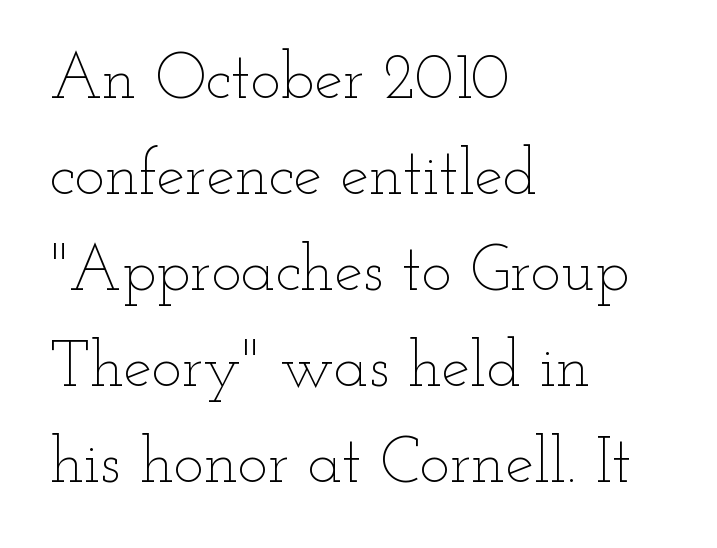
The image shows 64 px thin, wide type, upright; set left-aligned, normal line spacing (1.5x), normal letter spacing, not underlined; low stroke contrast and a small x-height.
